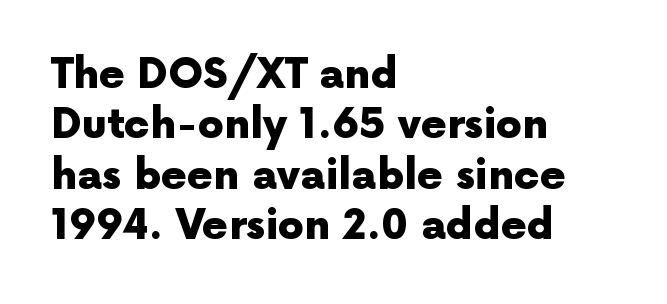
The image shows 41 px heavy sans-serif type, upright; set left-aligned, line spacing 1.23x, normal letter spacing, not underlined; a medium x-height.
